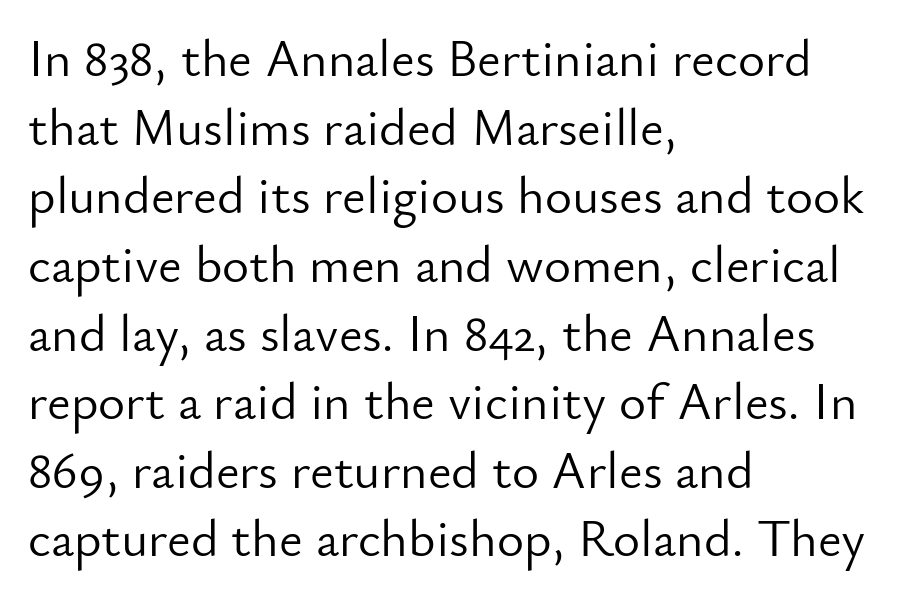
{"serif": "no", "italic": "no", "bold": "no", "weight": "light", "width": "normal", "stroke_contrast": "low", "x_height": "small", "monospaced": "no", "underline": "no", "align": "left", "line_spacing": "normal", "line_spacing_ratio": 1.32, "letter_spacing": "normal", "letter_spacing_em": 0.0, "glyph_px": 52}
